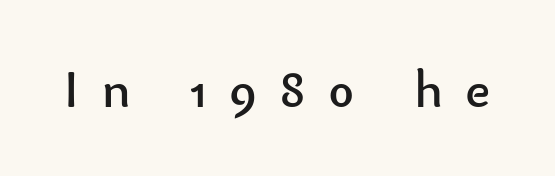
Q: Is the text bold? A: No.
Q: Is the text italic (slanted)? A: No, it is upright.
Q: Is the typeface a serif or a sans-serif typeface? A: Sans-serif.
Q: Is the text underlined? A: No.
Q: Is the spacing between letters normal or unusually wide? A: Unusually wide.
Q: Width (condensed, normal, or wide)? A: Normal.
Q: Stroke contrast? A: Low.
Q: x-height? A: Small.
Q: Monospaced? A: No.
